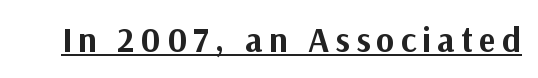
{"serif": "no", "italic": "no", "bold": "yes", "weight": "bold", "width": "normal", "stroke_contrast": "medium", "x_height": "medium", "monospaced": "no", "underline": "yes", "glyph_px": 35}
